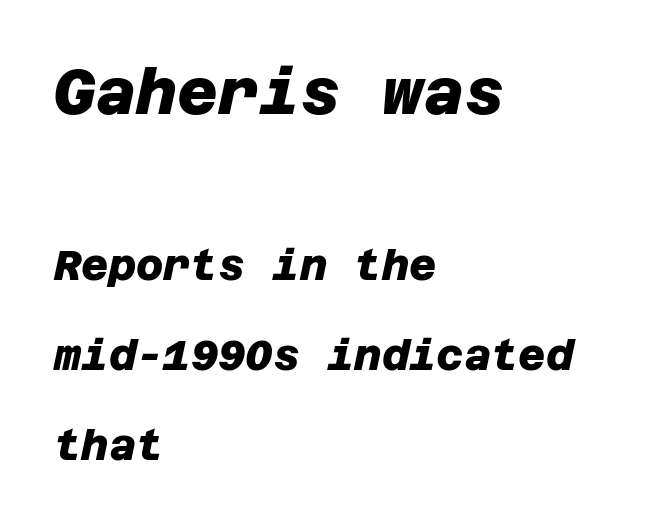
{"serif": "no", "bold": "yes", "weight": "heavy", "width": "normal", "stroke_contrast": "low", "x_height": "large", "underline": "no", "align": "left", "line_spacing": "loose", "line_spacing_ratio": 2.15, "letter_spacing": "normal", "letter_spacing_em": 0.0, "larger_block": "first", "size_ratio": 1.5, "glyph_px": 63}
